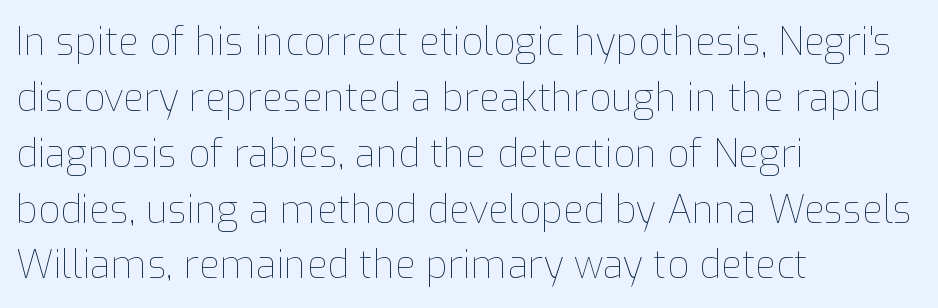
{"italic": "no", "bold": "no", "weight": "thin", "width": "normal", "stroke_contrast": "low", "x_height": "medium", "monospaced": "no", "underline": "no", "align": "left", "line_spacing": "normal", "line_spacing_ratio": 1.47, "letter_spacing": "normal", "letter_spacing_em": 0.0, "glyph_px": 38}
